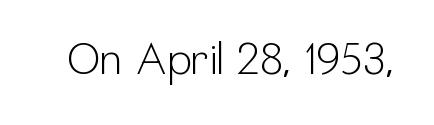
Q: Is the text bold? A: No.
Q: Is the text italic (slanted)? A: No, it is upright.
Q: Is the typeface a serif or a sans-serif typeface? A: Sans-serif.
Q: Is the text underlined? A: No.
Q: Is the spacing between letters normal or unusually wide? A: Normal.
Q: Width (condensed, normal, or wide)? A: Condensed.
Q: Stroke contrast? A: Low.
Q: x-height? A: Medium.
Q: Monospaced? A: No.
